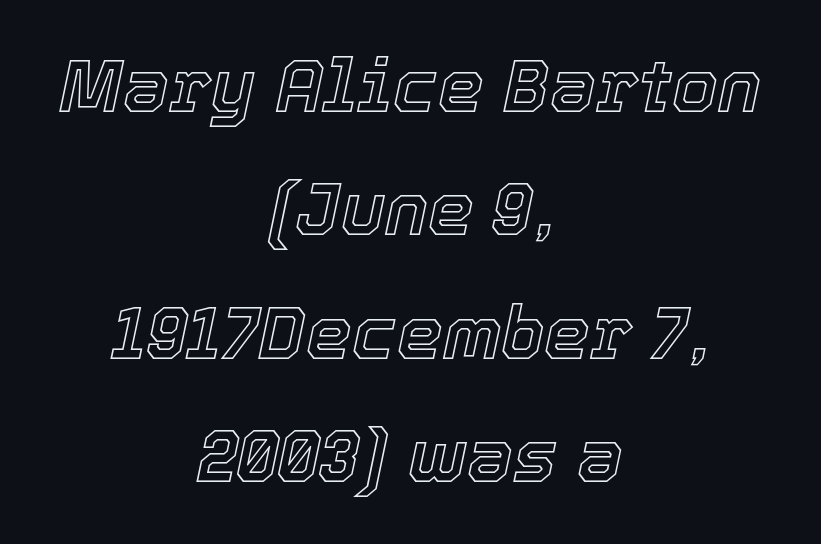
Q: Is the text italic (slanted)? A: Yes, it leans right by about 12 degrees.
Q: Is the text underlined? A: No.
Q: How is the paragraph aligned? A: Centered.
Q: Is the spacing between letters normal or unusually wide? A: Normal.
Q: Is the spacing between lines tight, normal or loose? A: Normal.
Q: Width (condensed, normal, or wide)? A: Normal.
Q: x-height? A: Medium.
Q: Monospaced? A: No.
